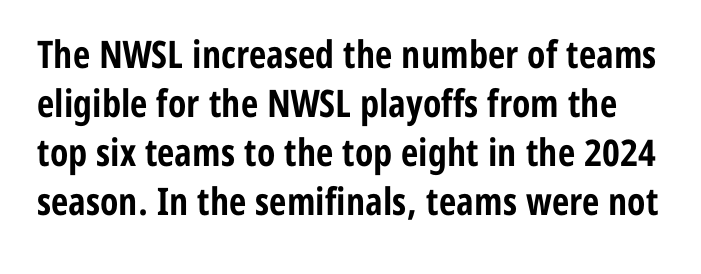
The image shows 38 px bold, condensed sans-serif type, upright; set normal line spacing (1.29x), normal letter spacing, not underlined; low stroke contrast and a medium x-height.
